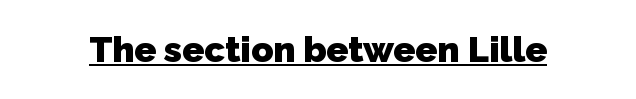
This sample uses plain, unmodified letter spacing. The lettering is marked with a stroke running underneath it. The typeface chosen for these lines omits serifs. Each letter keeps its own natural width here, so spacing adapts to shape. On the weight axis this lands at bold, roughly 700.
